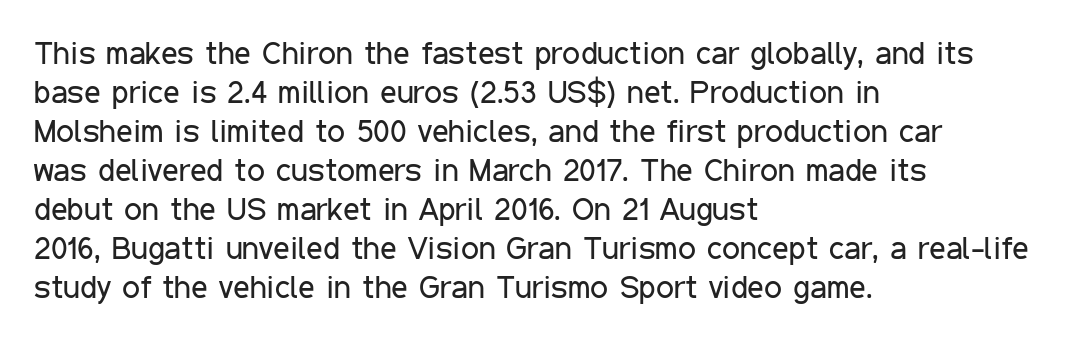
The image shows 32 px regular-weight, condensed sans-serif type, upright; set left-aligned, line spacing 1.22x, normal letter spacing, not underlined; low stroke contrast and a medium x-height.
